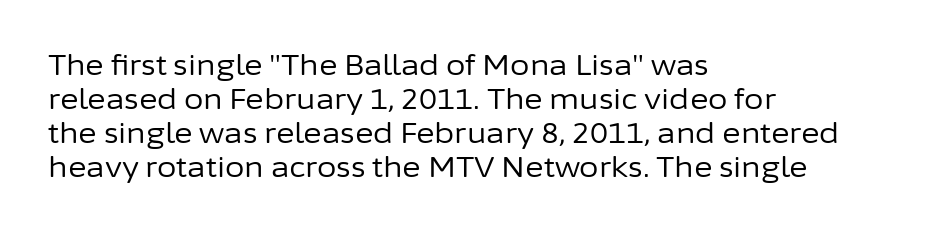
When letters stand straight like this, we call the style roman or upright. Regarding serifs, this sample does without them. The font sits on the lighter half of the weight spectrum, regular included. Spacing verdict: proportional, widths tailored to each character.
